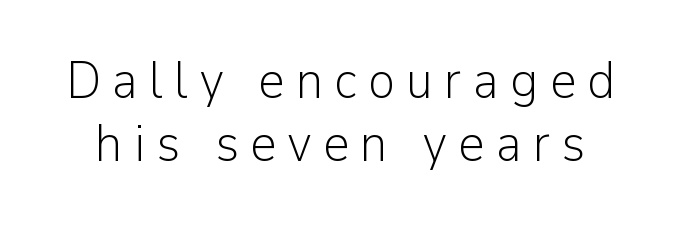
The tracking jumps out immediately: characters are airy and widely separated. Counters stay open thanks to moderate or lighter strokes. You can tell from the bare stems that sans-serif type was used. You could not count columns in this text — the font is proportionally spaced. Notice how the stems are strictly vertical — no italics here. Check under the words: just untouched page.
